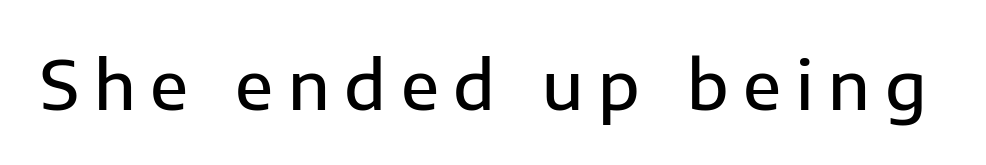
{"serif": "no", "italic": "no", "bold": "semi", "weight": "semibold", "width": "normal", "stroke_contrast": "low", "x_height": "medium", "monospaced": "no", "underline": "no", "letter_spacing": "wide", "letter_spacing_em": 0.22, "glyph_px": 67}
